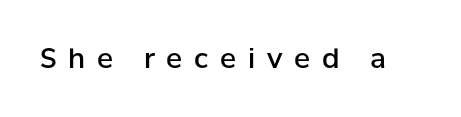
The string is rendered with underlining switched off. Bold? Not quite — semibold, heavier than regular but stopping short. Letter spacing: wide. Rendered with straight, roman letterforms.
